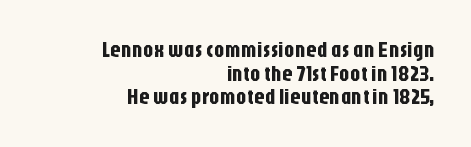
The rendering anchors every line to the right-hand side. The space between consecutive lines is stingy. The letterforms sit shoulder to shoulder at normal distance. Unlike italic type, these characters show no tilt at all. Any mark beneath the type? The region is blank.
